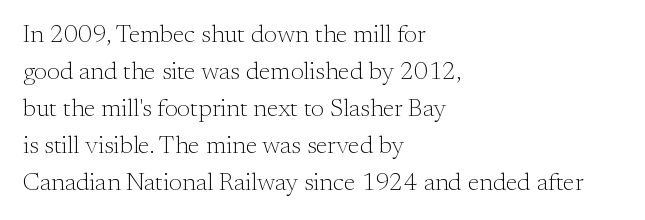
{"italic": "no", "bold": "no", "underline": "no", "align": "left", "line_spacing": "normal", "line_spacing_ratio": 1.48, "letter_spacing": "normal", "letter_spacing_em": 0.0, "glyph_px": 25}
